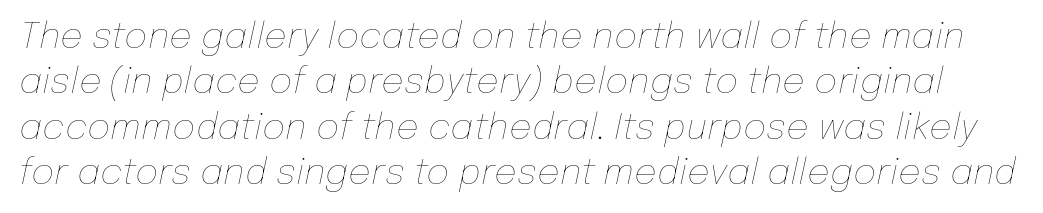
{"italic": "yes", "lean": "right", "slant_degrees": 12, "bold": "no", "weight": "thin", "width": "normal", "stroke_contrast": "low", "x_height": "medium", "monospaced": "no", "underline": "no", "line_spacing": "normal", "line_spacing_ratio": 1.26, "letter_spacing": "normal", "letter_spacing_em": 0.0, "glyph_px": 36}
